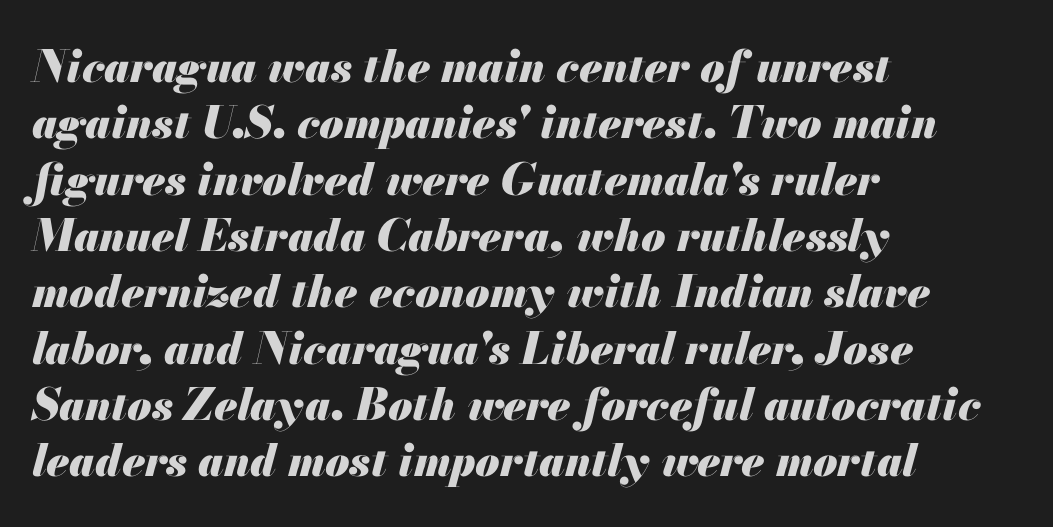
The image shows 44 px heavy type, italic (leaning right); set left-aligned, normal line spacing (1.28x), normal letter spacing, not underlined; medium stroke contrast and a small x-height.
